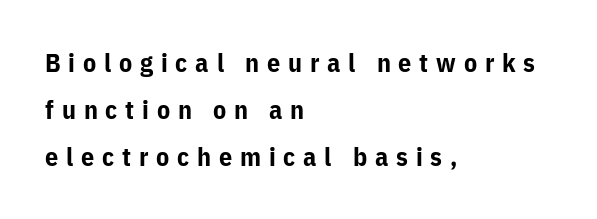
The image shows 26 px bold type, upright; set left-aligned, line spacing 1.8x, unusually wide letter spacing (+0.3 em), not underlined.
